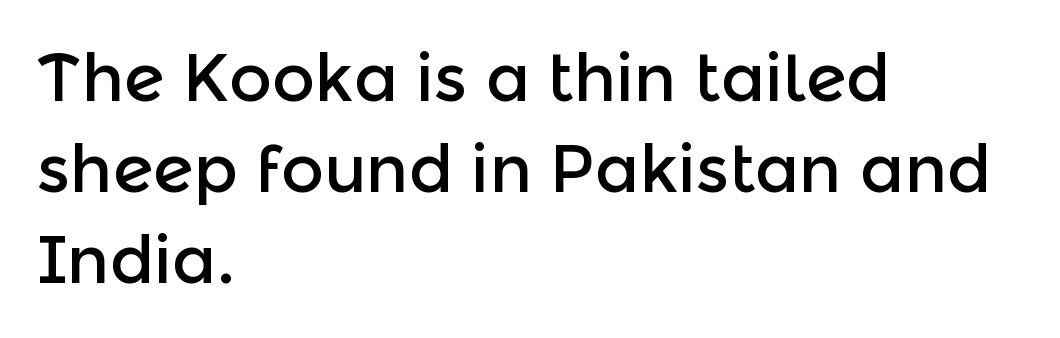
{"serif": "no", "italic": "no", "width": "normal", "x_height": "medium", "monospaced": "no", "underline": "no", "align": "left", "line_spacing": "normal", "line_spacing_ratio": 1.38, "letter_spacing": "normal", "letter_spacing_em": 0.0, "glyph_px": 66}
